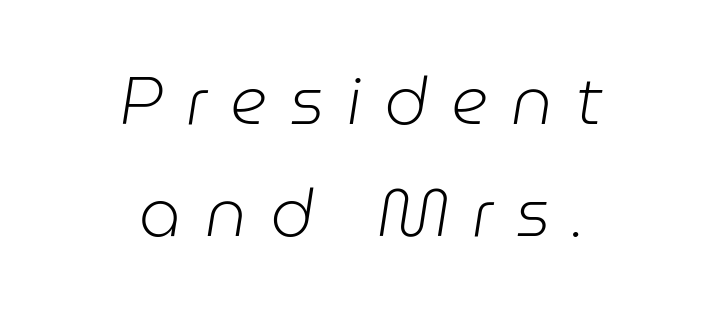
The passage shown has open, widely tracked lettering throughout. No word sits above an underline. The typography opts for an oblique posture over an upright one. This sample has the flowing, uneven cadence of proportional lettering. The lines sit at an ordinary, default distance from one another.
